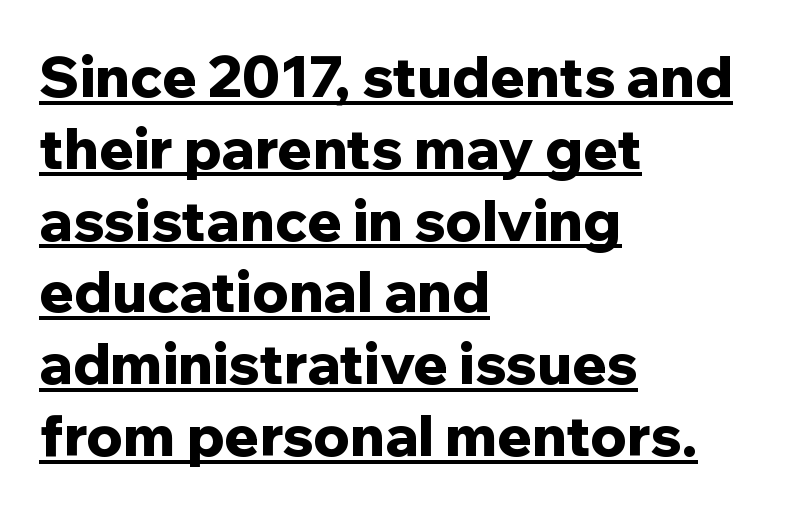
{"serif": "no", "italic": "no", "bold": "yes", "weight": "bold", "width": "normal", "stroke_contrast": "low", "x_height": "medium", "monospaced": "no", "underline": "yes", "align": "left", "line_spacing": "normal", "line_spacing_ratio": 1.26, "letter_spacing": "normal", "letter_spacing_em": 0.0, "glyph_px": 57}
